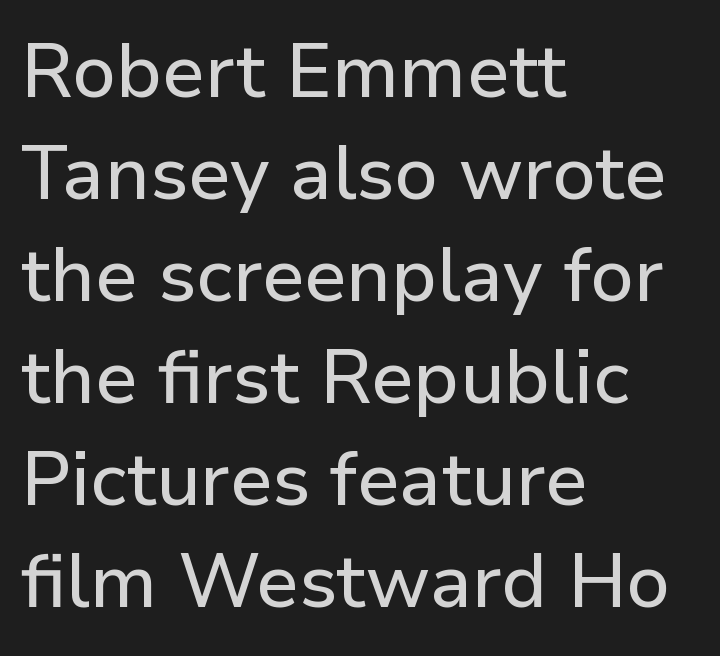
Every row of glyphs begins at an identical x-position on the left. Here the designer chose a conventional face with non-uniform glyph widths. No word sits above an underline. The horizontal fit of the characters is conventional and even. Type style note: lacks serifs. These lines were composed using upright roman letters.
